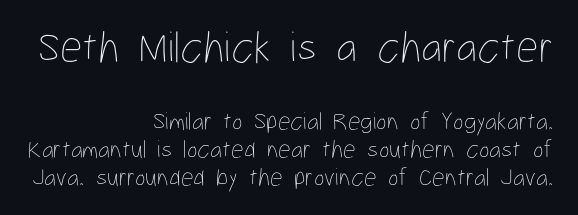
This sample has the flowing, uneven cadence of proportional lettering. The text block is weighted toward the right margin, trailing off unevenly leftward. Two sizes are in play, and the larger belongs to the first block. The lines are packed closely together with very little leading.
